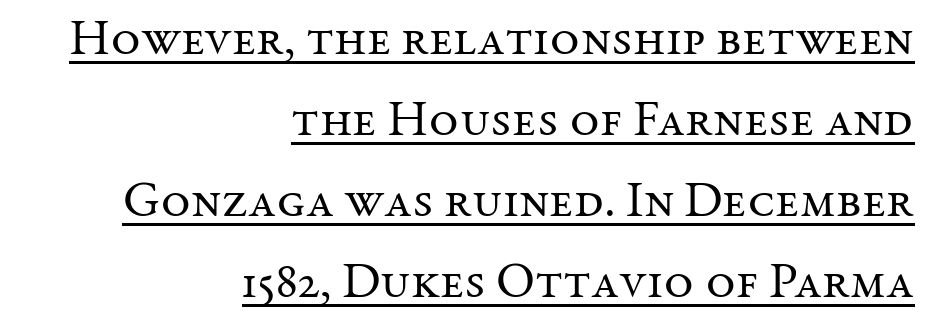
Q: Is the text bold? A: No.
Q: Is the text italic (slanted)? A: No, it is upright.
Q: Is the typeface a serif or a sans-serif typeface? A: Serif.
Q: Is the text underlined? A: Yes.
Q: How is the paragraph aligned? A: Right-aligned.
Q: Is the spacing between letters normal or unusually wide? A: Normal.
Q: Is the spacing between lines tight, normal or loose? A: Normal.
Q: Width (condensed, normal, or wide)? A: Normal.
Q: Stroke contrast? A: Medium.
Q: x-height? A: Medium.
Q: Monospaced? A: No.
